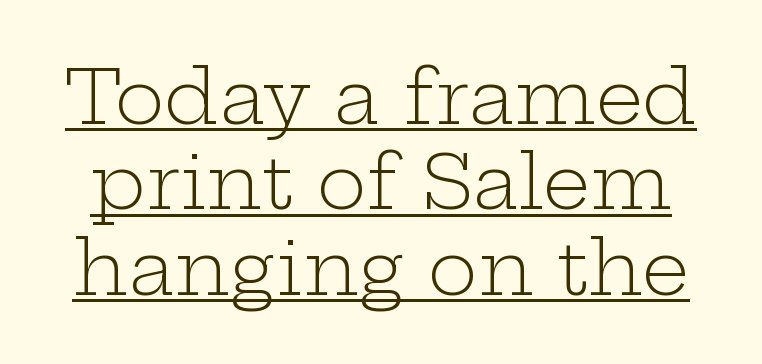
Q: Is the text bold? A: No.
Q: Is the text italic (slanted)? A: No, it is upright.
Q: Is the typeface a serif or a sans-serif typeface? A: Serif.
Q: Is the text underlined? A: Yes.
Q: Is the spacing between letters normal or unusually wide? A: Normal.
Q: Is the spacing between lines tight, normal or loose? A: Tight.
Q: Width (condensed, normal, or wide)? A: Wide.
Q: Stroke contrast? A: Low.
Q: x-height? A: Medium.
Q: Monospaced? A: No.
